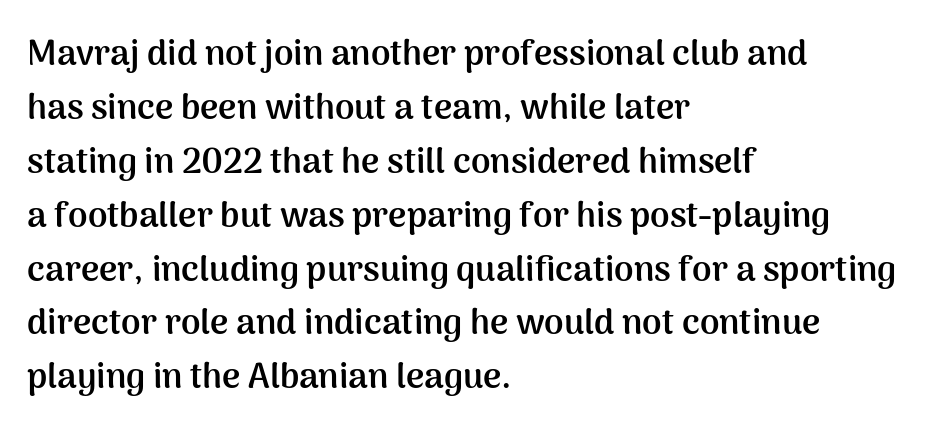
The image shows 35 px semibold sans-serif type, upright; set left-aligned, normal line spacing (1.54x), normal letter spacing, not underlined; medium stroke contrast and a medium x-height.
